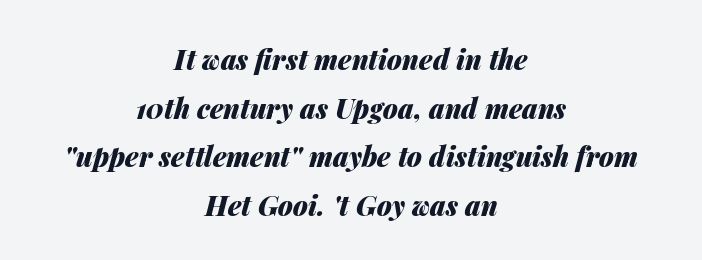
Q: Is the text bold? A: Yes.
Q: Is the text italic (slanted)? A: Yes, it leans right by about 14 degrees.
Q: Is the text underlined? A: No.
Q: How is the paragraph aligned? A: Centered.
Q: Is the spacing between letters normal or unusually wide? A: Normal.
